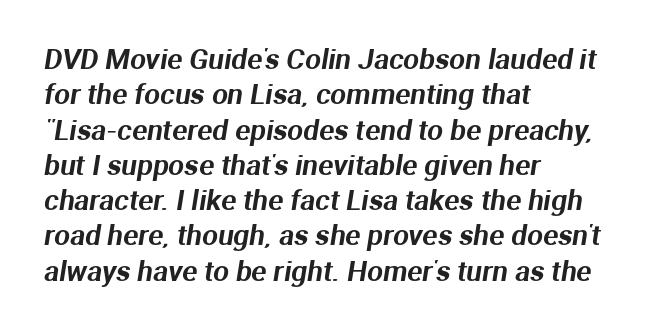
{"serif": "no", "width": "normal", "stroke_contrast": "medium", "x_height": "medium", "monospaced": "no", "underline": "no", "align": "left", "line_spacing": "normal", "line_spacing_ratio": 1.26, "letter_spacing": "normal", "letter_spacing_em": 0.0, "glyph_px": 28}
